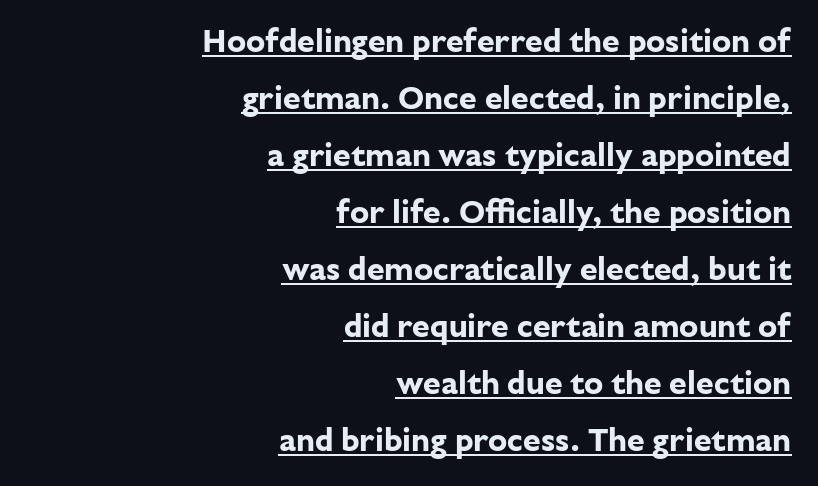
The image shows 32 px bold sans-serif type, upright; set right-aligned, line spacing 1.78x, normal letter spacing, underlined; low stroke contrast and a medium x-height.
